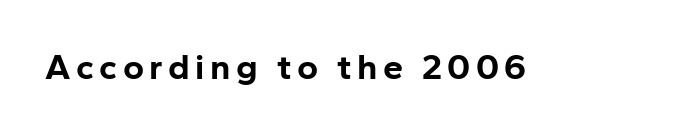
Q: Is the text bold? A: Yes.
Q: Is the text italic (slanted)? A: No, it is upright.
Q: Is the typeface a serif or a sans-serif typeface? A: Sans-serif.
Q: Is the text underlined? A: No.
Q: Width (condensed, normal, or wide)? A: Normal.
Q: Stroke contrast? A: Low.
Q: x-height? A: Medium.
Q: Monospaced? A: No.
